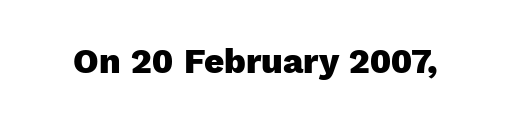
Q: Is the text bold? A: Yes.
Q: Is the text italic (slanted)? A: No, it is upright.
Q: Is the typeface a serif or a sans-serif typeface? A: Sans-serif.
Q: Is the text underlined? A: No.
Q: Is the spacing between letters normal or unusually wide? A: Normal.
Q: Width (condensed, normal, or wide)? A: Normal.
Q: x-height? A: Medium.
Q: Monospaced? A: No.
